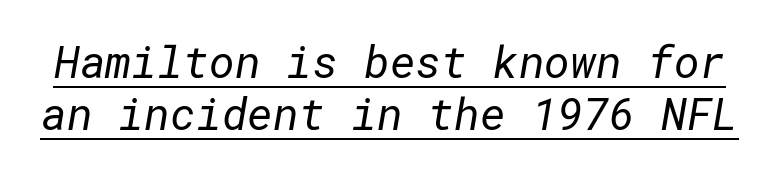
Compared with undecorated copy, this sample adds a rule below the words. The designer went with a sans here, leaving each stem footless. A light-to-regular cut is what we see here. Observe the ordinary spacing: letters are neighbours, not strangers.
